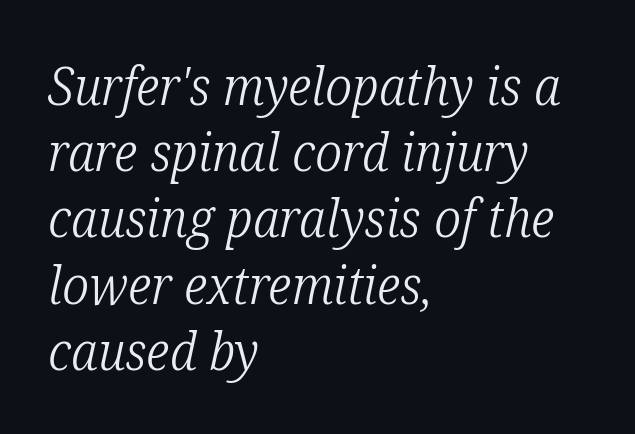
Q: Is the text bold? A: No.
Q: Is the text italic (slanted)? A: Yes, it leans right by about 12 degrees.
Q: Is the typeface a serif or a sans-serif typeface? A: Serif.
Q: Is the text underlined? A: No.
Q: How is the paragraph aligned? A: Left-aligned.
Q: Is the spacing between letters normal or unusually wide? A: Normal.
Q: Is the spacing between lines tight, normal or loose? A: Normal.
Q: Width (condensed, normal, or wide)? A: Condensed.
Q: Stroke contrast? A: Low.
Q: x-height? A: Medium.
Q: Monospaced? A: No.
